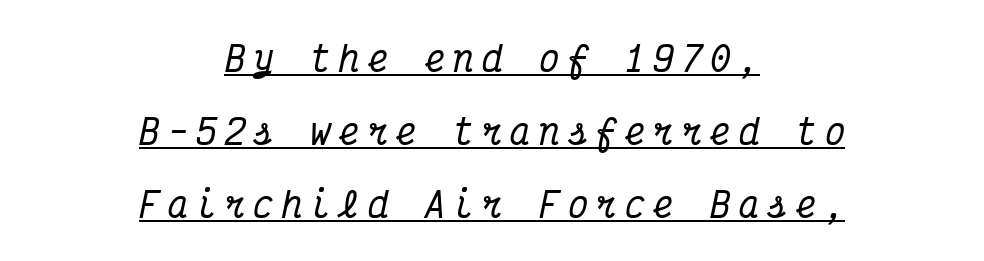
{"serif": "yes", "italic": "yes", "lean": "right", "slant_degrees": 12, "width": "condensed", "stroke_contrast": "medium", "x_height": "medium", "monospaced": "yes", "underline": "yes", "align": "center", "line_spacing": "loose", "line_spacing_ratio": 2.14, "letter_spacing": "wide", "letter_spacing_em": 0.24, "glyph_px": 34}
